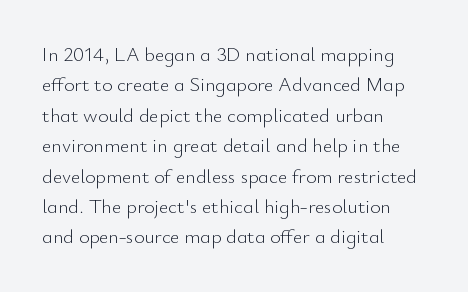
Q: Is the text bold? A: No.
Q: Is the text italic (slanted)? A: No, it is upright.
Q: Is the text underlined? A: No.
Q: How is the paragraph aligned? A: Left-aligned.
Q: Is the spacing between letters normal or unusually wide? A: Normal.
Q: Is the spacing between lines tight, normal or loose? A: Normal.
